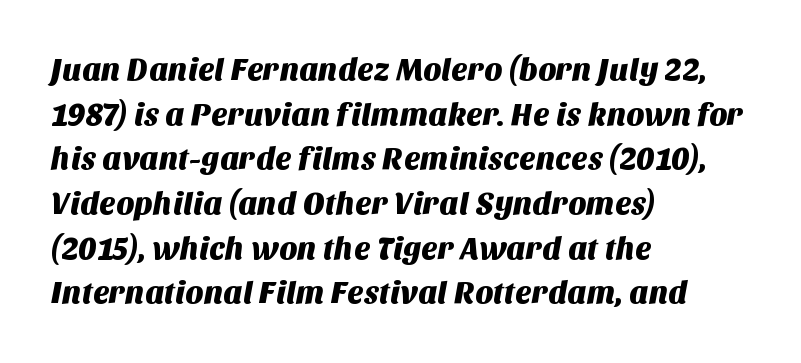
Q: Is the typeface a serif or a sans-serif typeface? A: Sans-serif.
Q: Is the text underlined? A: No.
Q: How is the paragraph aligned? A: Left-aligned.
Q: Is the spacing between letters normal or unusually wide? A: Normal.
Q: Is the spacing between lines tight, normal or loose? A: Normal.
Q: Width (condensed, normal, or wide)? A: Normal.
Q: Stroke contrast? A: Medium.
Q: x-height? A: Large.
Q: Monospaced? A: No.
